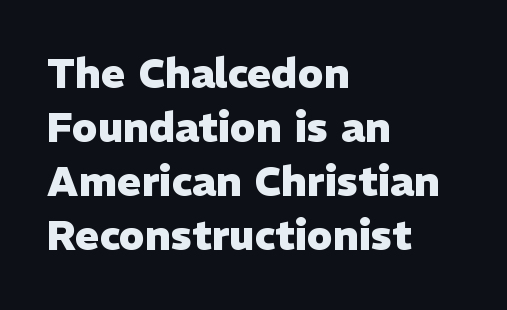
Q: Is the text bold? A: Yes.
Q: Is the text italic (slanted)? A: No, it is upright.
Q: Is the typeface a serif or a sans-serif typeface? A: Sans-serif.
Q: Is the text underlined? A: No.
Q: How is the paragraph aligned? A: Left-aligned.
Q: Is the spacing between letters normal or unusually wide? A: Normal.
Q: Is the spacing between lines tight, normal or loose? A: Normal.
Q: Width (condensed, normal, or wide)? A: Normal.
Q: Stroke contrast? A: Low.
Q: x-height? A: Medium.
Q: Monospaced? A: No.
